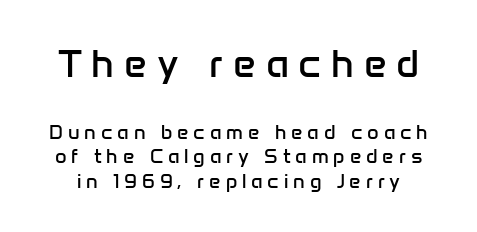
The image shows 40 px regular-weight sans-serif type, upright; set line spacing 1.22x, unusually wide letter spacing (+0.24 em), not underlined; the first (top) block is 2.0x larger; low stroke contrast and a medium x-height.
